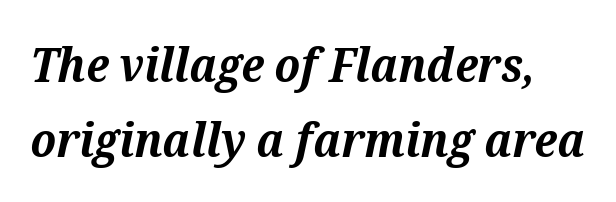
Q: Is the text bold? A: Yes.
Q: Is the text italic (slanted)? A: Yes, it leans right by about 12 degrees.
Q: Is the typeface a serif or a sans-serif typeface? A: Serif.
Q: Is the text underlined? A: No.
Q: Is the spacing between letters normal or unusually wide? A: Normal.
Q: Is the spacing between lines tight, normal or loose? A: Normal.
Q: Width (condensed, normal, or wide)? A: Normal.
Q: Stroke contrast? A: Medium.
Q: x-height? A: Medium.
Q: Monospaced? A: No.
